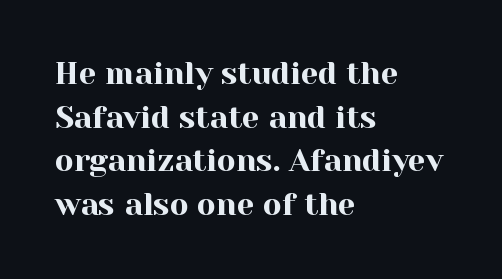
The image shows 31 px serif type, upright; set left-aligned, normal line spacing (1.41x), normal letter spacing, not underlined; a medium x-height.
